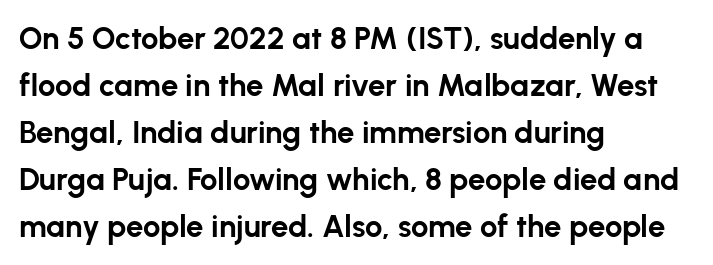
The face used here is proportionally spaced, like ordinary book or web type. Underlining? Definitely not there. The characters look thick and weighty, a clear bold. Characters follow at the spacing the type designer built in. Reading down the block, your eye returns to a fixed left position each line.
